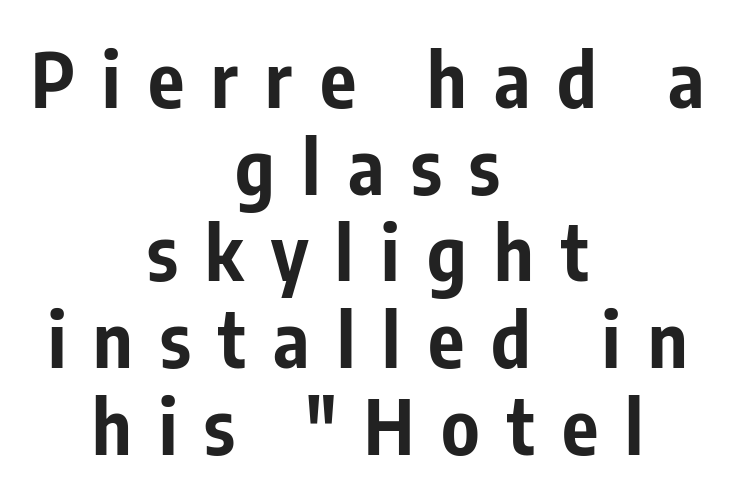
Q: Is the text bold? A: Yes.
Q: Is the text italic (slanted)? A: No, it is upright.
Q: Is the typeface a serif or a sans-serif typeface? A: Sans-serif.
Q: Is the text underlined? A: No.
Q: How is the paragraph aligned? A: Centered.
Q: Is the spacing between letters normal or unusually wide? A: Unusually wide.
Q: Is the spacing between lines tight, normal or loose? A: Tight.
Q: Width (condensed, normal, or wide)? A: Condensed.
Q: Stroke contrast? A: Low.
Q: x-height? A: Medium.
Q: Monospaced? A: No.
